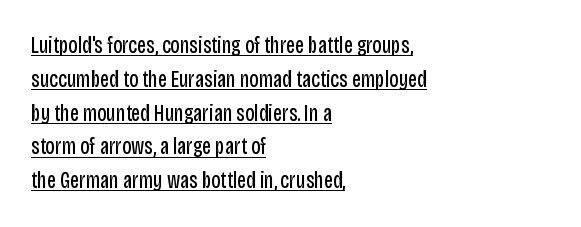
Q: Is the text bold? A: No.
Q: Is the text italic (slanted)? A: No, it is upright.
Q: Is the text underlined? A: Yes.
Q: How is the paragraph aligned? A: Left-aligned.
Q: Is the spacing between letters normal or unusually wide? A: Normal.
Q: Is the spacing between lines tight, normal or loose? A: Normal.
